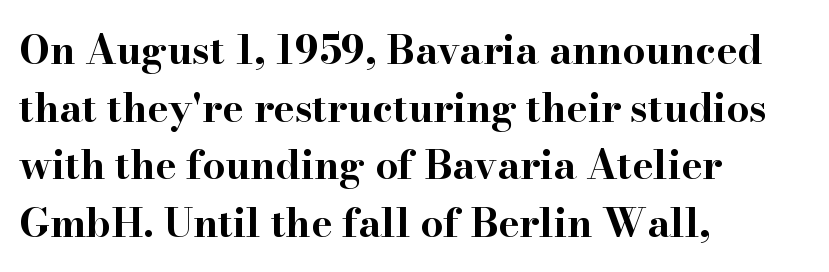
{"serif": "yes", "italic": "no", "bold": "yes", "weight": "bold", "width": "wide", "stroke_contrast": "high", "x_height": "small", "monospaced": "no", "underline": "no", "align": "left", "line_spacing": "normal", "line_spacing_ratio": 1.44, "letter_spacing": "normal", "letter_spacing_em": 0.0, "glyph_px": 40}
